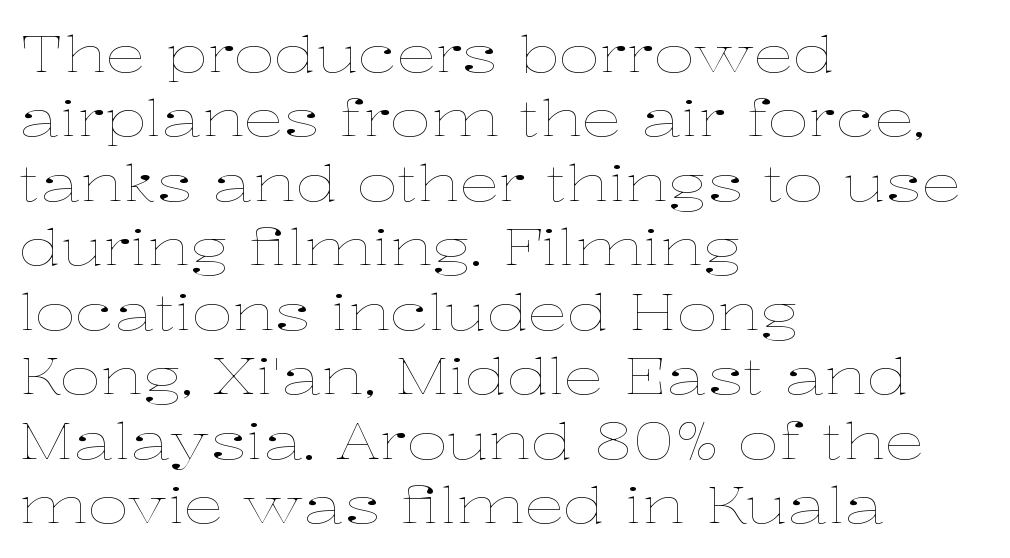
Unlike italic type, these characters show no tilt at all. Any mark beneath the type? The region is blank. Standard letterfit; no display-style spreading of the glyphs. Weight: in the light-to-regular range. Does the copy run flush right? No — it runs flush left.
